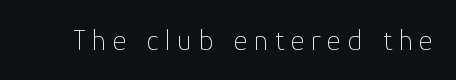
The letters look calm and open, with moderate or lighter stems. Glance below the letters and you will spot only blank space. Each word looks stretched out because of the extra space between its letters. Note: no serifs on the glyphs. This is roman type, the default non-slanted kind. Think of a printed novel: that variable character pitch is what you see here.
